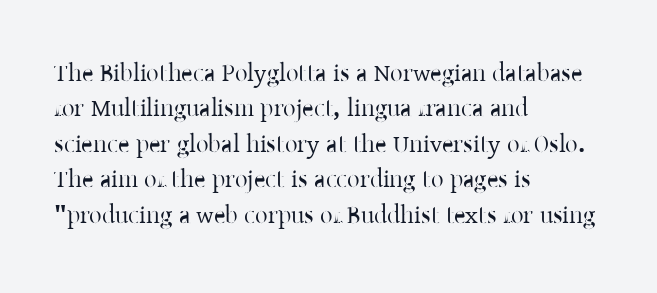
{"italic": "no", "underline": "no", "align": "left", "line_spacing": "normal", "line_spacing_ratio": 1.42, "letter_spacing": "normal", "letter_spacing_em": 0.0, "glyph_px": 25}
